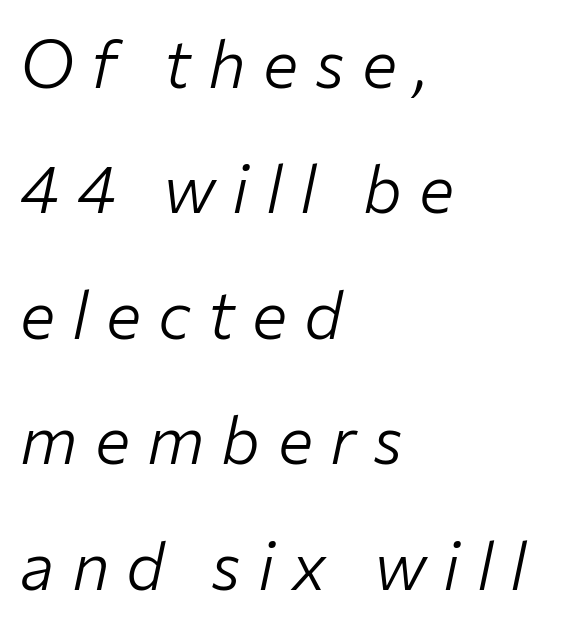
{"italic": "yes", "lean": "right", "slant_degrees": 12, "bold": "no", "weight": "light", "width": "normal", "stroke_contrast": "low", "x_height": "medium", "monospaced": "no", "underline": "no", "align": "left", "line_spacing": "loose", "line_spacing_ratio": 1.9, "letter_spacing": "wide", "letter_spacing_em": 0.26, "glyph_px": 66}
